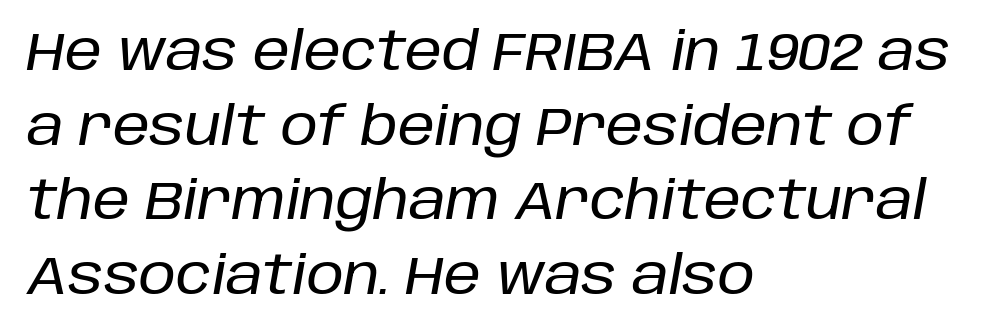
{"italic": "yes", "lean": "right", "slant_degrees": 10, "width": "normal", "stroke_contrast": "low", "x_height": "large", "monospaced": "no", "underline": "no", "align": "left", "line_spacing": "normal", "line_spacing_ratio": 1.41, "letter_spacing": "normal", "letter_spacing_em": 0.0, "glyph_px": 53}
